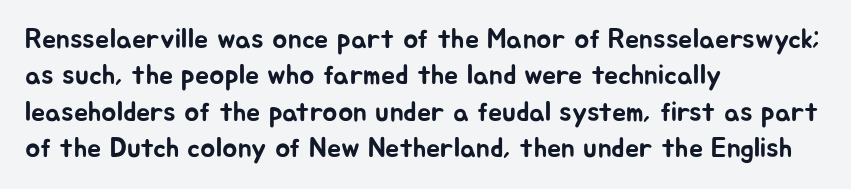
Q: Is the text italic (slanted)? A: No, it is upright.
Q: Is the typeface a serif or a sans-serif typeface? A: Sans-serif.
Q: Is the text underlined? A: No.
Q: How is the paragraph aligned? A: Left-aligned.
Q: Is the spacing between letters normal or unusually wide? A: Normal.
Q: Is the spacing between lines tight, normal or loose? A: Normal.
Q: Width (condensed, normal, or wide)? A: Normal.
Q: Stroke contrast? A: Low.
Q: x-height? A: Medium.
Q: Monospaced? A: No.
